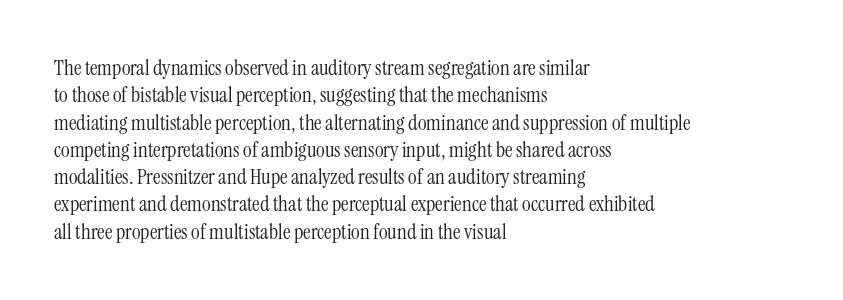
The image shows 21 px text type, upright; set left-aligned, normal line spacing (1.3x), normal letter spacing, not underlined.
